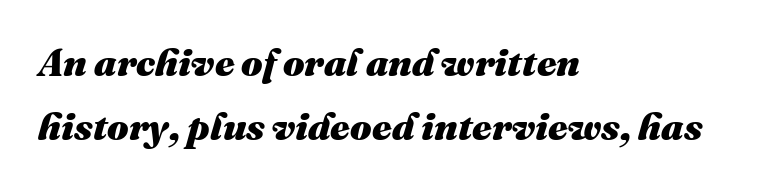
Characters are canted at an angle relative to the baseline's perpendicular. Summary of vertical rhythm: regular, with standard interline spacing. Look at the stroke-to-counter ratio: heavy, a bold. Each row of text sits above clean, open space. Each word holds together tightly as a unit, with standard inter-letter gaps.
